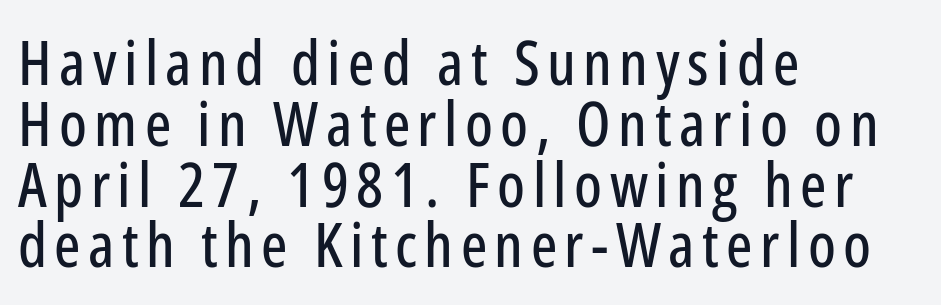
The image shows 62 px condensed sans-serif type, upright; set left-aligned, tight line spacing (0.98x), not underlined; low stroke contrast and a medium x-height.
